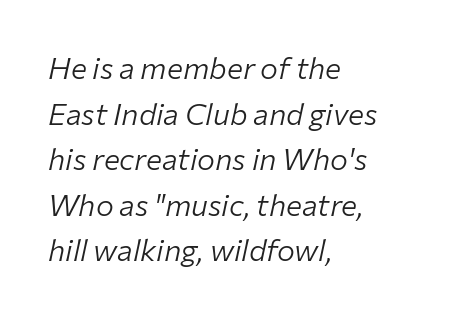
The letterforms sit shoulder to shoulder at normal distance. The letterforms sit at book weight or below. The rendering uses natural spacing where letterforms have individual widths. A classic flush-left, rag-right setting is used for this passage. Compared with ordinary roman type, these characters are visibly tilted.
